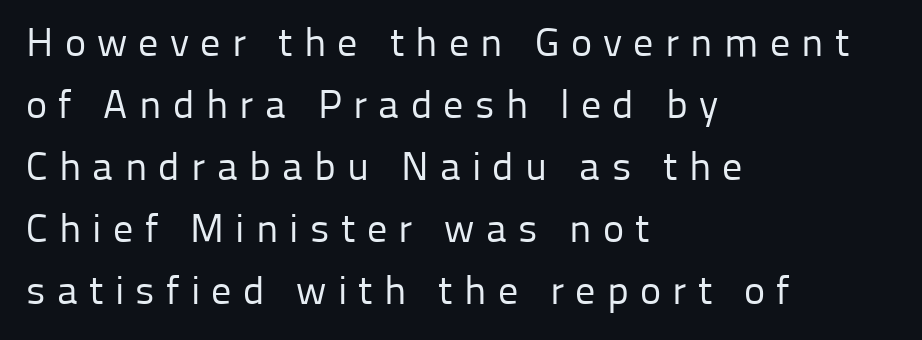
{"serif": "no", "italic": "no", "bold": "no", "weight": "regular", "width": "normal", "stroke_contrast": "low", "x_height": "medium", "monospaced": "no", "underline": "no", "align": "left", "line_spacing": "normal", "line_spacing_ratio": 1.55, "letter_spacing": "wide", "letter_spacing_em": 0.28, "glyph_px": 40}
